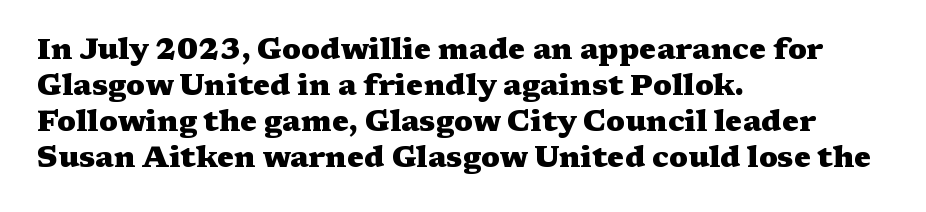
The image shows 29 px heavy, wide serif type, upright; set left-aligned, line spacing 1.24x, normal letter spacing, not underlined; medium stroke contrast and a medium x-height.
